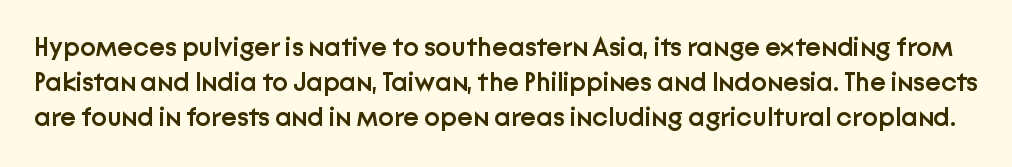
The image shows 27 px text type, upright; set normal line spacing (1.3x), normal letter spacing, not underlined.
